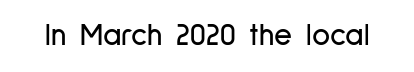
Note the varied advance widths — an 'i' is clearly narrower than an 'm'. Clear beneath every line of the passage. These lines keep a tight, regular rhythm from letter to letter. This is roman type, the default non-slanted kind.
